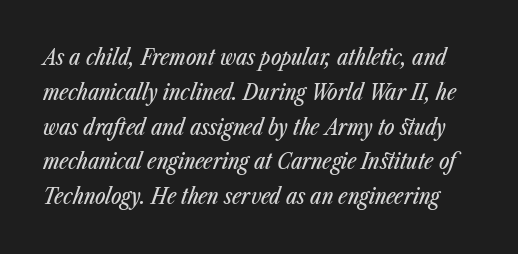
The image shows 22 px text type, italic (leaning right); set normal line spacing (1.58x), normal letter spacing, not underlined.
